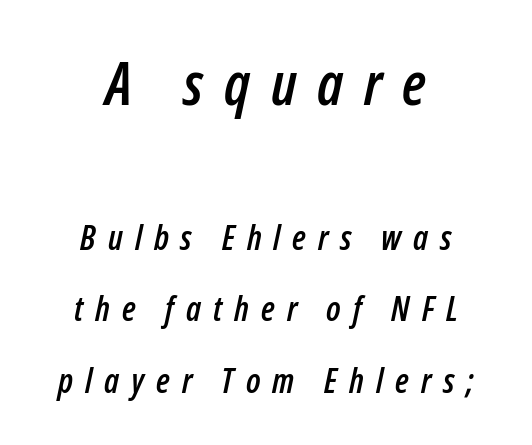
{"italic": "yes", "lean": "right", "slant_degrees": 12, "width": "condensed", "stroke_contrast": "low", "x_height": "medium", "monospaced": "no", "underline": "no", "align": "center", "line_spacing": "loose", "line_spacing_ratio": 2.11, "letter_spacing": "wide", "letter_spacing_em": 0.35, "larger_block": "first", "size_ratio": 1.74, "glyph_px": 59}
